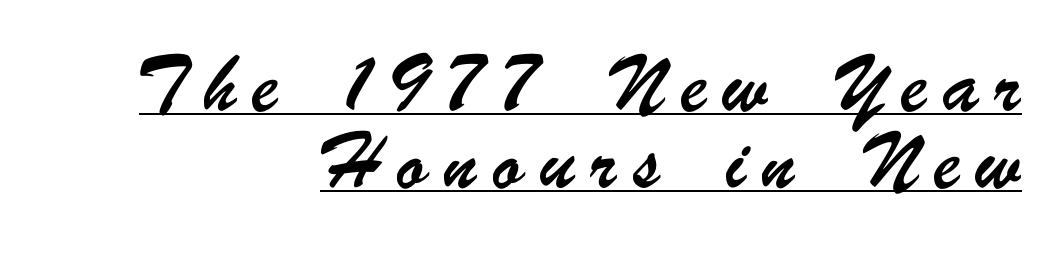
Q: Is the typeface a serif or a sans-serif typeface? A: Sans-serif.
Q: Is the text underlined? A: Yes.
Q: How is the paragraph aligned? A: Right-aligned.
Q: Is the spacing between letters normal or unusually wide? A: Unusually wide.
Q: Is the spacing between lines tight, normal or loose? A: Loose.
Q: Width (condensed, normal, or wide)? A: Condensed.
Q: Stroke contrast? A: Low.
Q: x-height? A: Small.
Q: Monospaced? A: No.
